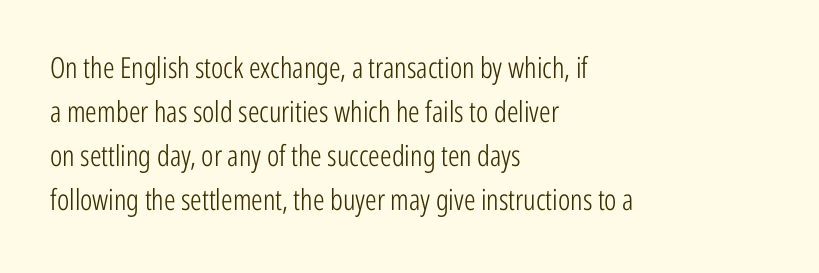
The paragraph shown leans on its left margin. The text was rendered using a sans face with plain stroke endings. Is the stroke heavy? The answer is a plain regular-or-lighter. Here the glyphs are tracked normally, forming tight word shapes. The strip under each line holds only bare page.
